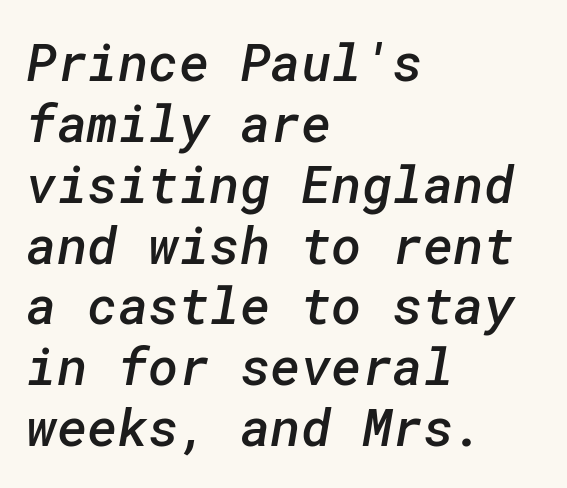
The space beneath each line is pristine and unruled. Letterform terminals end flat and unadorned throughout the passage. One-word summary of the alignment: left. Look at the stroke-to-counter ratio: somewhat heavy, a semibold. Default kerning and tracking; the words read as compact shapes.
